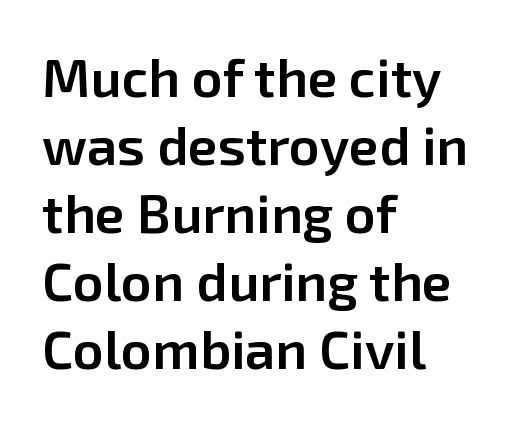
Q: Is the text bold? A: Semi-bold.
Q: Is the text italic (slanted)? A: No, it is upright.
Q: Is the typeface a serif or a sans-serif typeface? A: Sans-serif.
Q: Is the text underlined? A: No.
Q: How is the paragraph aligned? A: Left-aligned.
Q: Is the spacing between letters normal or unusually wide? A: Normal.
Q: Is the spacing between lines tight, normal or loose? A: Normal.
Q: Width (condensed, normal, or wide)? A: Normal.
Q: Stroke contrast? A: Low.
Q: x-height? A: Medium.
Q: Monospaced? A: No.
